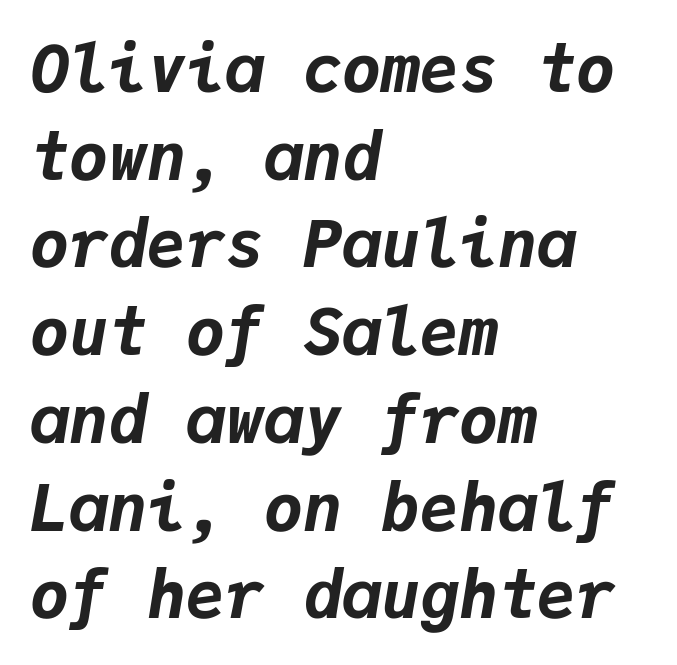
The image shows 65 px bold type, italic (leaning right), monospaced; set left-aligned, normal line spacing (1.35x), normal letter spacing, not underlined; low stroke contrast and a medium x-height.
